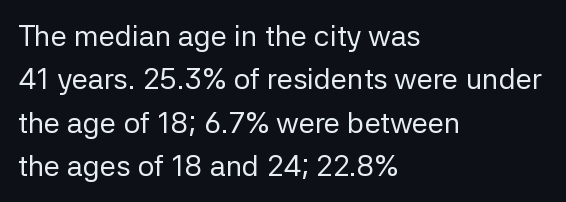
Q: Is the text bold? A: No.
Q: Is the text italic (slanted)? A: No, it is upright.
Q: Is the typeface a serif or a sans-serif typeface? A: Sans-serif.
Q: Is the text underlined? A: No.
Q: How is the paragraph aligned? A: Left-aligned.
Q: Is the spacing between letters normal or unusually wide? A: Normal.
Q: Is the spacing between lines tight, normal or loose? A: Normal.
Q: Width (condensed, normal, or wide)? A: Normal.
Q: Stroke contrast? A: Low.
Q: x-height? A: Medium.
Q: Monospaced? A: No.
